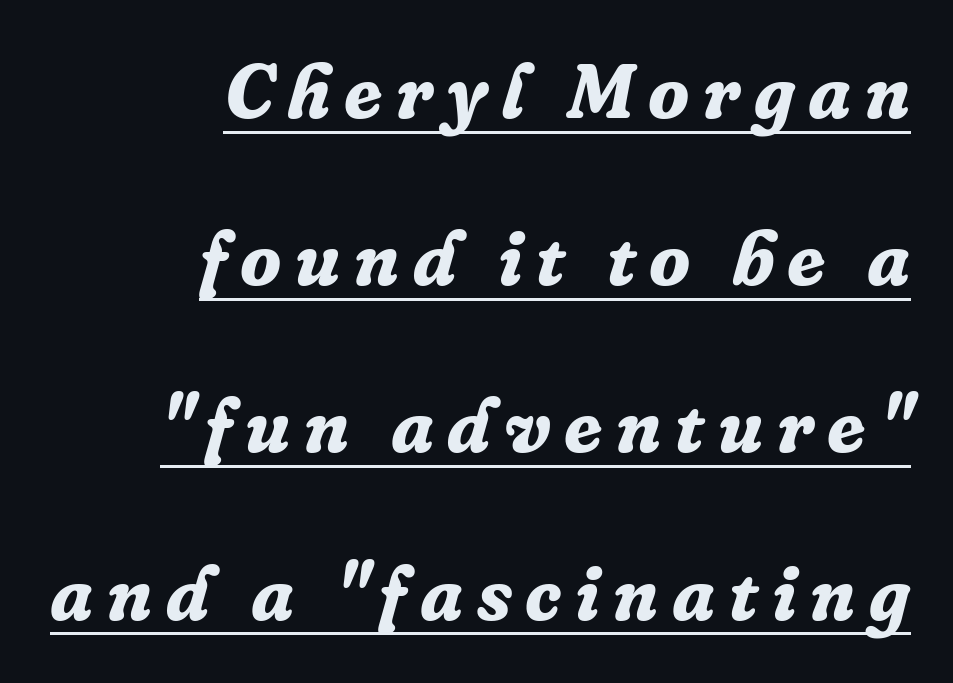
{"serif": "yes", "italic": "yes", "lean": "right", "slant_degrees": 16, "bold": "yes", "weight": "bold", "width": "normal", "stroke_contrast": "low", "x_height": "medium", "monospaced": "no", "underline": "yes", "align": "right", "line_spacing": "loose", "line_spacing_ratio": 2.2, "glyph_px": 76}
